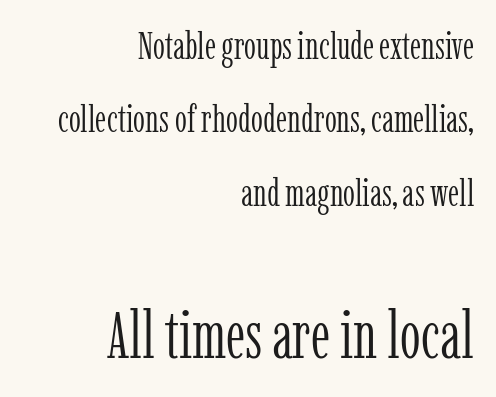
Q: Is the text bold? A: No.
Q: Is the text italic (slanted)? A: No, it is upright.
Q: Is the typeface a serif or a sans-serif typeface? A: Serif.
Q: Is the text underlined? A: No.
Q: How is the paragraph aligned? A: Right-aligned.
Q: Is the spacing between letters normal or unusually wide? A: Normal.
Q: Is the spacing between lines tight, normal or loose? A: Loose.
Q: Which block of text is set in a larger size, the first (top) or the second (bottom)? A: The second (bottom) one.
Q: Width (condensed, normal, or wide)? A: Condensed.
Q: Stroke contrast? A: Low.
Q: x-height? A: Medium.
Q: Monospaced? A: No.
